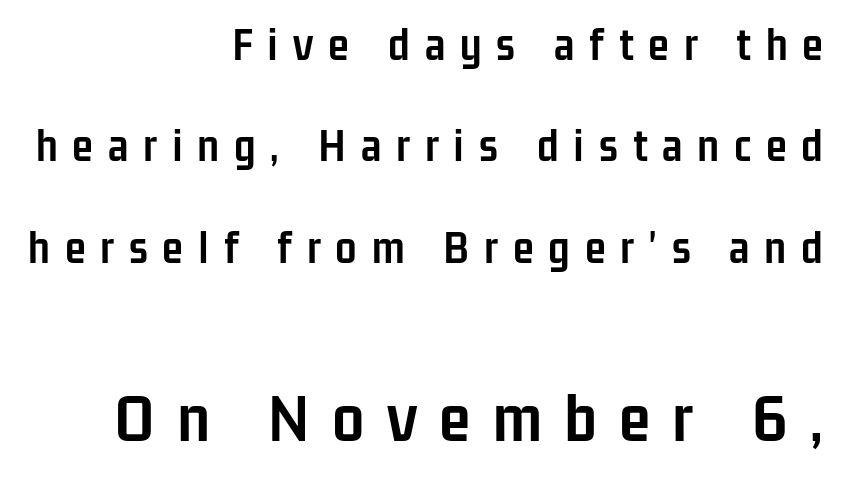
Q: Is the text bold? A: Yes.
Q: Is the text italic (slanted)? A: No, it is upright.
Q: Is the typeface a serif or a sans-serif typeface? A: Sans-serif.
Q: Is the text underlined? A: No.
Q: How is the paragraph aligned? A: Right-aligned.
Q: Is the spacing between letters normal or unusually wide? A: Unusually wide.
Q: Is the spacing between lines tight, normal or loose? A: Loose.
Q: Which block of text is set in a larger size, the first (top) or the second (bottom)? A: The second (bottom) one.
Q: Width (condensed, normal, or wide)? A: Condensed.
Q: Stroke contrast? A: Low.
Q: x-height? A: Medium.
Q: Monospaced? A: No.
